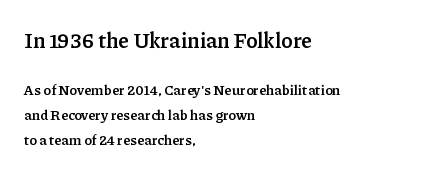
{"italic": "no", "bold": "yes", "underline": "no", "align": "left", "line_spacing_ratio": 1.8, "letter_spacing": "normal", "letter_spacing_em": 0.0, "larger_block": "first", "size_ratio": 1.5, "glyph_px": 21}
